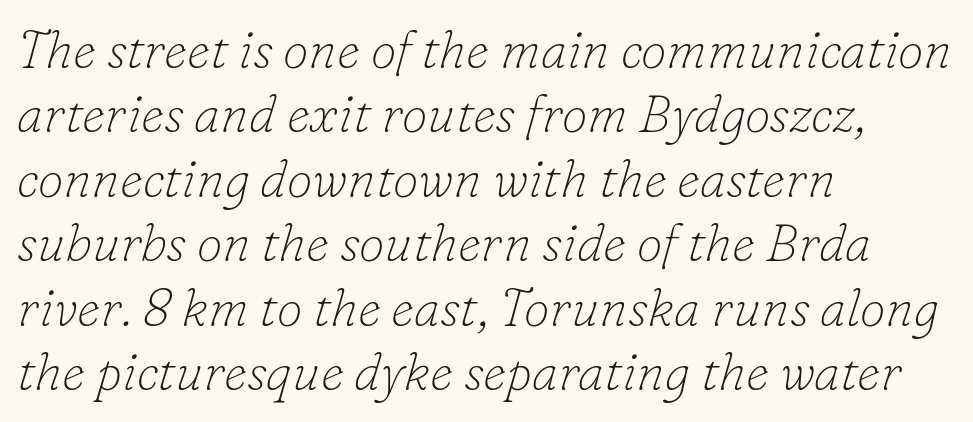
{"serif": "yes", "italic": "yes", "lean": "right", "slant_degrees": 16, "bold": "no", "weight": "thin", "width": "normal", "stroke_contrast": "low", "x_height": "small", "monospaced": "no", "underline": "no", "align": "left", "line_spacing_ratio": 1.24, "letter_spacing": "normal", "letter_spacing_em": 0.0, "glyph_px": 52}
